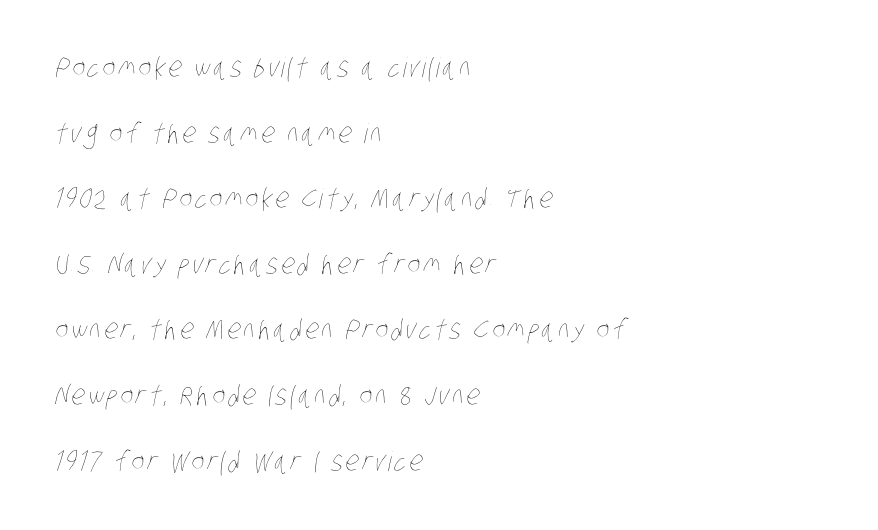
The image shows 27 px text type; set left-aligned, loose line spacing (2.43x), not underlined.
